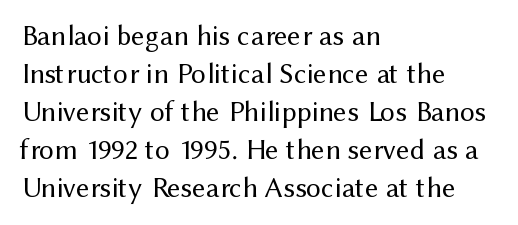
The image shows 29 px regular-weight sans-serif type, upright; set left-aligned, normal line spacing (1.31x), normal letter spacing, not underlined; medium stroke contrast and a medium x-height.
